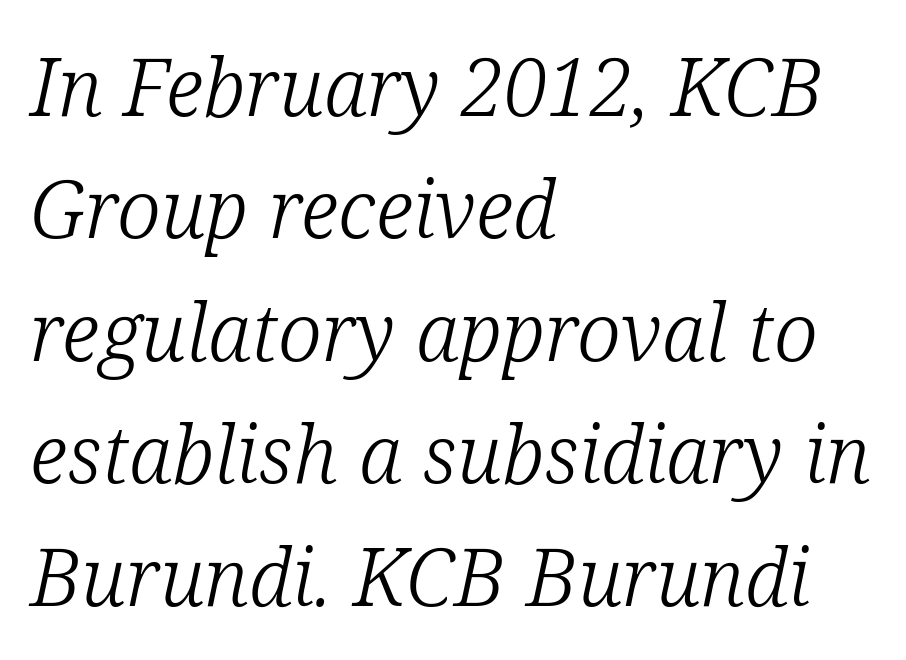
Q: Is the text bold? A: No.
Q: Is the text italic (slanted)? A: Yes, it leans right by about 12 degrees.
Q: Is the typeface a serif or a sans-serif typeface? A: Serif.
Q: Is the text underlined? A: No.
Q: How is the paragraph aligned? A: Left-aligned.
Q: Is the spacing between letters normal or unusually wide? A: Normal.
Q: Is the spacing between lines tight, normal or loose? A: Normal.
Q: Width (condensed, normal, or wide)? A: Normal.
Q: Stroke contrast? A: Low.
Q: x-height? A: Medium.
Q: Monospaced? A: No.
